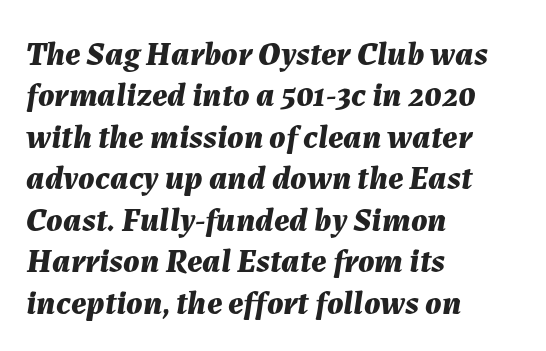
{"italic": "yes", "lean": "right", "slant_degrees": 7, "bold": "yes", "weight": "bold", "width": "normal", "stroke_contrast": "medium", "x_height": "medium", "monospaced": "no", "underline": "no", "align": "left", "line_spacing_ratio": 1.22, "letter_spacing": "normal", "letter_spacing_em": 0.0, "glyph_px": 34}
